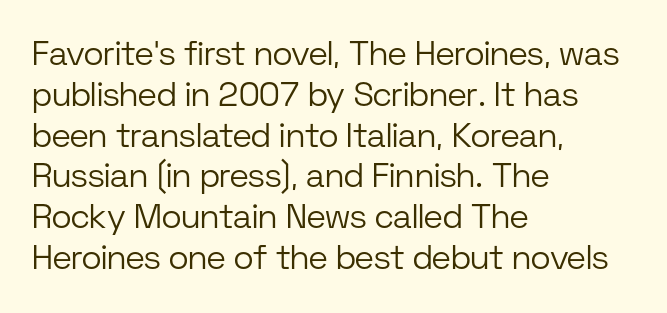
Italic? Not at all — the glyphs are vertical. Caption: face not bold, strokes unweighted. This sample is left-justified, so line endings fall wherever the words run out. Note the varied advance widths — an 'i' is clearly narrower than an 'm'. This rendering employs a face without finishing strokes, i.e., a sans-serif.
